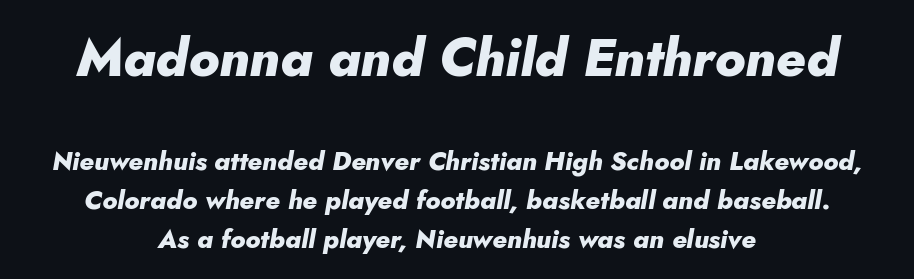
{"italic": "yes", "lean": "right", "slant_degrees": 10, "bold": "yes", "weight": "heavy", "width": "normal", "stroke_contrast": "low", "x_height": "small", "monospaced": "no", "underline": "no", "align": "center", "line_spacing": "normal", "line_spacing_ratio": 1.5, "letter_spacing": "normal", "letter_spacing_em": 0.0, "larger_block": "first", "size_ratio": 2.04, "glyph_px": 53}
